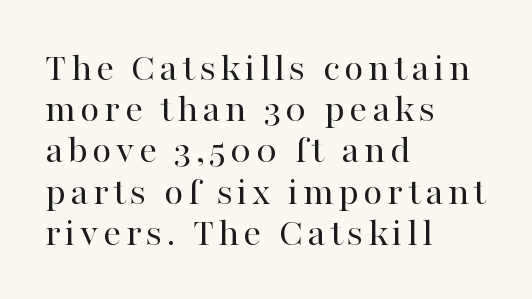
Q: Is the text bold? A: No.
Q: Is the text italic (slanted)? A: No, it is upright.
Q: Is the typeface a serif or a sans-serif typeface? A: Serif.
Q: Is the text underlined? A: No.
Q: How is the paragraph aligned? A: Left-aligned.
Q: Is the spacing between lines tight, normal or loose? A: Tight.
Q: Width (condensed, normal, or wide)? A: Normal.
Q: Stroke contrast? A: High.
Q: x-height? A: Medium.
Q: Monospaced? A: No.
